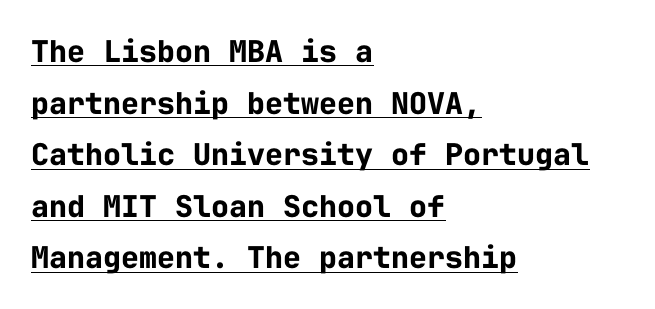
{"serif": "no", "italic": "no", "bold": "yes", "weight": "bold", "width": "normal", "stroke_contrast": "low", "x_height": "medium", "monospaced": "yes", "underline": "yes", "align": "left", "line_spacing_ratio": 1.72, "letter_spacing": "normal", "letter_spacing_em": 0.0, "glyph_px": 30}
